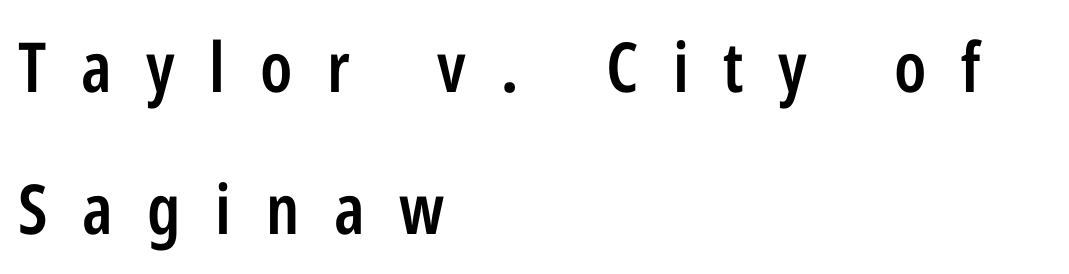
The letters are spread apart with noticeably loose tracking. The text block is weighted toward the left margin, trailing off unevenly rightward. The rendering uses a large line-height, opening up the rows. A sans-serif font was chosen for this passage. Posture: straight, roman, zero tilt. The characters look somewhat weighty, a semibold short of true bold.
